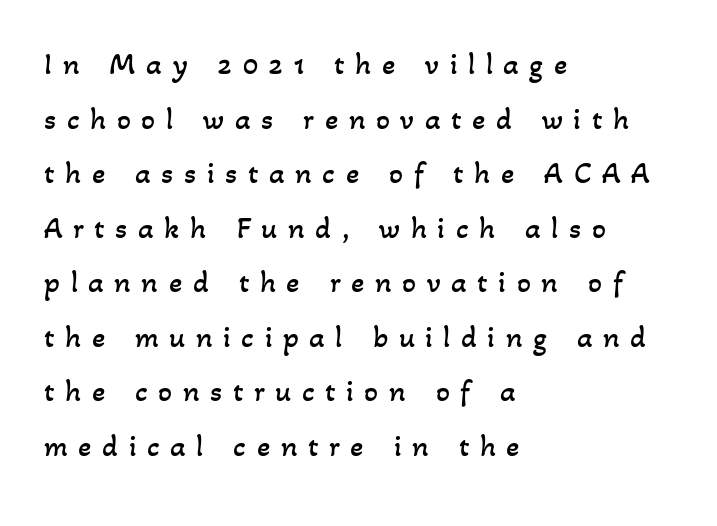
Q: Is the text bold? A: No.
Q: Is the text underlined? A: No.
Q: How is the paragraph aligned? A: Left-aligned.
Q: Is the spacing between letters normal or unusually wide? A: Unusually wide.
Q: Width (condensed, normal, or wide)? A: Normal.
Q: Stroke contrast? A: Low.
Q: x-height? A: Small.
Q: Monospaced? A: No.
